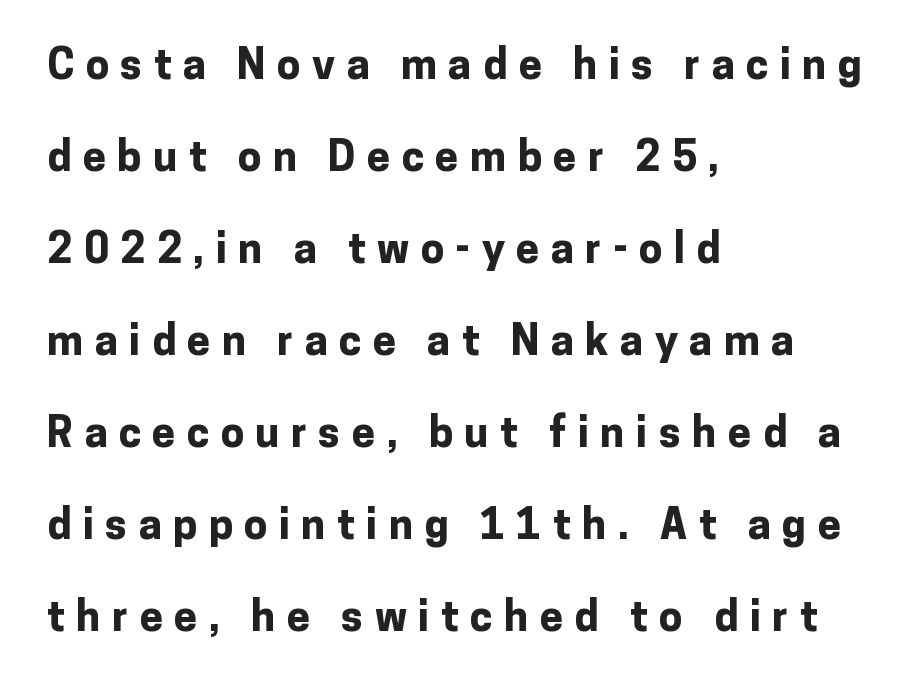
Q: Is the text bold? A: Yes.
Q: Is the text italic (slanted)? A: No, it is upright.
Q: Is the typeface a serif or a sans-serif typeface? A: Sans-serif.
Q: Is the text underlined? A: No.
Q: How is the paragraph aligned? A: Left-aligned.
Q: Is the spacing between letters normal or unusually wide? A: Unusually wide.
Q: Is the spacing between lines tight, normal or loose? A: Loose.
Q: Width (condensed, normal, or wide)? A: Normal.
Q: Stroke contrast? A: Low.
Q: x-height? A: Medium.
Q: Monospaced? A: No.
